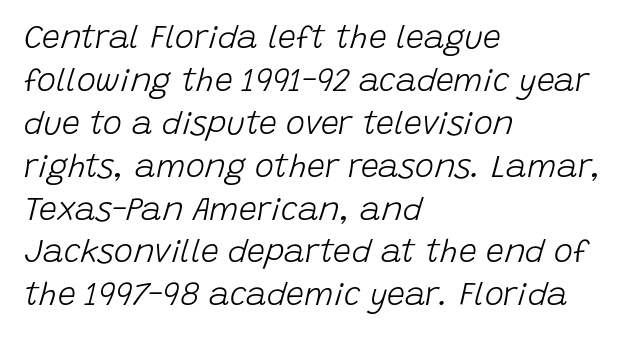
{"italic": "yes", "lean": "right", "slant_degrees": 15, "bold": "no", "weight": "light", "width": "normal", "stroke_contrast": "low", "x_height": "large", "monospaced": "no", "underline": "no", "align": "left", "line_spacing": "normal", "line_spacing_ratio": 1.34, "letter_spacing": "normal", "letter_spacing_em": 0.0, "glyph_px": 32}
